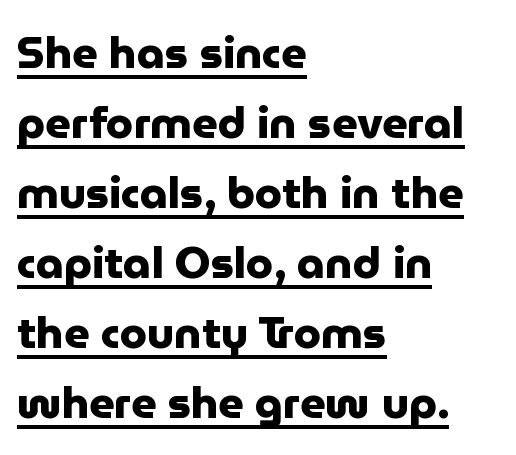
Q: Is the text bold? A: Yes.
Q: Is the text italic (slanted)? A: No, it is upright.
Q: Is the typeface a serif or a sans-serif typeface? A: Sans-serif.
Q: Is the text underlined? A: Yes.
Q: How is the paragraph aligned? A: Left-aligned.
Q: Is the spacing between letters normal or unusually wide? A: Normal.
Q: Is the spacing between lines tight, normal or loose? A: Normal.
Q: Width (condensed, normal, or wide)? A: Normal.
Q: Stroke contrast? A: Low.
Q: x-height? A: Medium.
Q: Monospaced? A: No.
